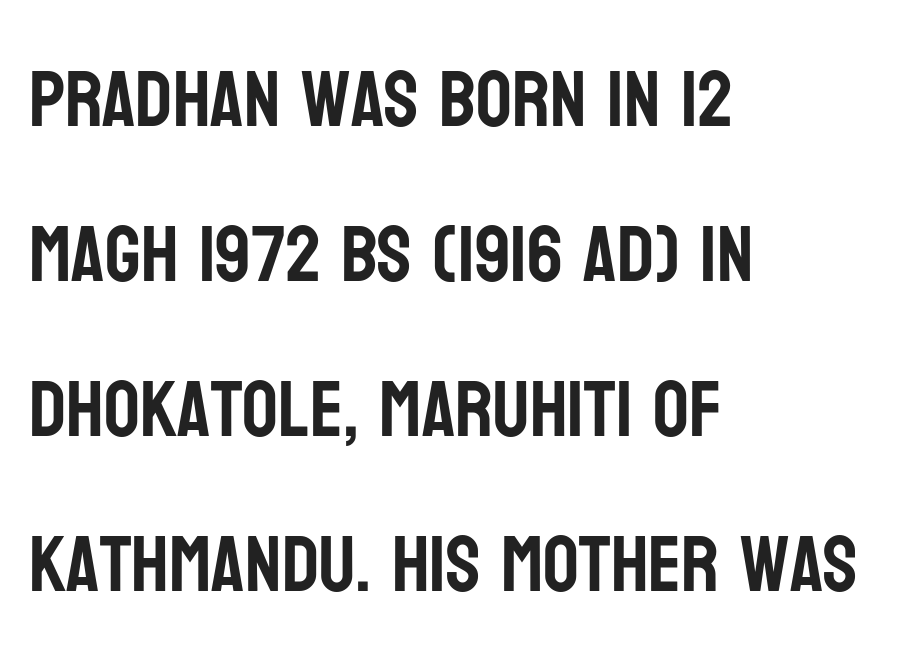
Q: Is the text italic (slanted)? A: No, it is upright.
Q: Is the typeface a serif or a sans-serif typeface? A: Sans-serif.
Q: Is the text underlined? A: No.
Q: How is the paragraph aligned? A: Left-aligned.
Q: Is the spacing between letters normal or unusually wide? A: Normal.
Q: Is the spacing between lines tight, normal or loose? A: Loose.
Q: Width (condensed, normal, or wide)? A: Condensed.
Q: Stroke contrast? A: Low.
Q: x-height? A: Large.
Q: Monospaced? A: No.
